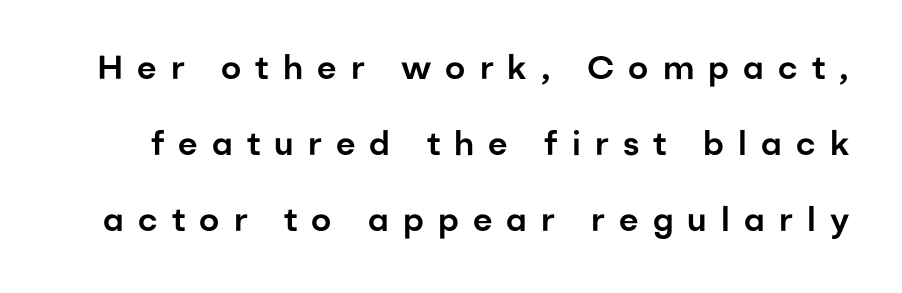
Q: Is the text italic (slanted)? A: No, it is upright.
Q: Is the typeface a serif or a sans-serif typeface? A: Sans-serif.
Q: Is the text underlined? A: No.
Q: Is the spacing between letters normal or unusually wide? A: Unusually wide.
Q: Is the spacing between lines tight, normal or loose? A: Loose.
Q: Width (condensed, normal, or wide)? A: Normal.
Q: Stroke contrast? A: Low.
Q: x-height? A: Medium.
Q: Monospaced? A: No.
